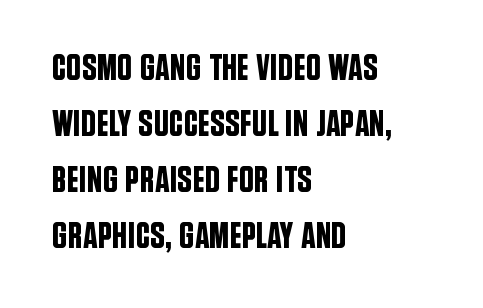
Q: Is the text italic (slanted)? A: No, it is upright.
Q: Is the typeface a serif or a sans-serif typeface? A: Sans-serif.
Q: Is the text underlined? A: No.
Q: How is the paragraph aligned? A: Left-aligned.
Q: Is the spacing between letters normal or unusually wide? A: Normal.
Q: Is the spacing between lines tight, normal or loose? A: Normal.
Q: Width (condensed, normal, or wide)? A: Condensed.
Q: Stroke contrast? A: Low.
Q: x-height? A: Large.
Q: Monospaced? A: No.
